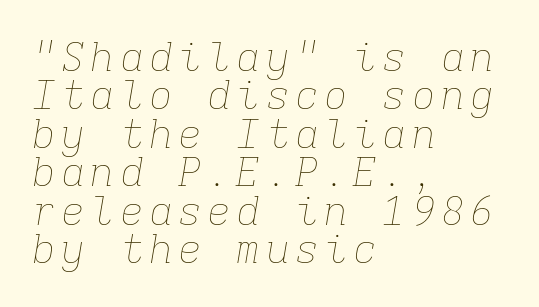
{"italic": "yes", "lean": "right", "slant_degrees": 9, "bold": "no", "weight": "thin", "width": "normal", "stroke_contrast": "low", "x_height": "medium", "monospaced": "yes", "underline": "no", "align": "left", "line_spacing": "tight", "line_spacing_ratio": 0.96, "glyph_px": 40}
